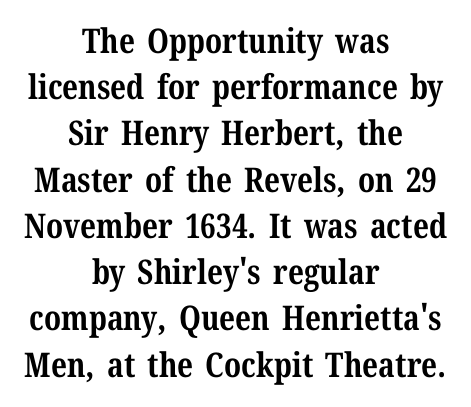
Q: Is the text bold? A: Yes.
Q: Is the text italic (slanted)? A: No, it is upright.
Q: Is the typeface a serif or a sans-serif typeface? A: Serif.
Q: Is the text underlined? A: No.
Q: How is the paragraph aligned? A: Centered.
Q: Is the spacing between letters normal or unusually wide? A: Normal.
Q: Is the spacing between lines tight, normal or loose? A: Normal.
Q: Width (condensed, normal, or wide)? A: Normal.
Q: Stroke contrast? A: Medium.
Q: x-height? A: Medium.
Q: Monospaced? A: No.
